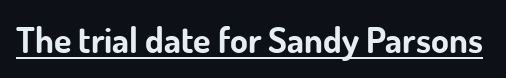
Q: Is the text bold? A: Yes.
Q: Is the text italic (slanted)? A: No, it is upright.
Q: Is the typeface a serif or a sans-serif typeface? A: Sans-serif.
Q: Is the text underlined? A: Yes.
Q: Is the spacing between letters normal or unusually wide? A: Normal.
Q: Width (condensed, normal, or wide)? A: Normal.
Q: Stroke contrast? A: Low.
Q: x-height? A: Small.
Q: Monospaced? A: No.
